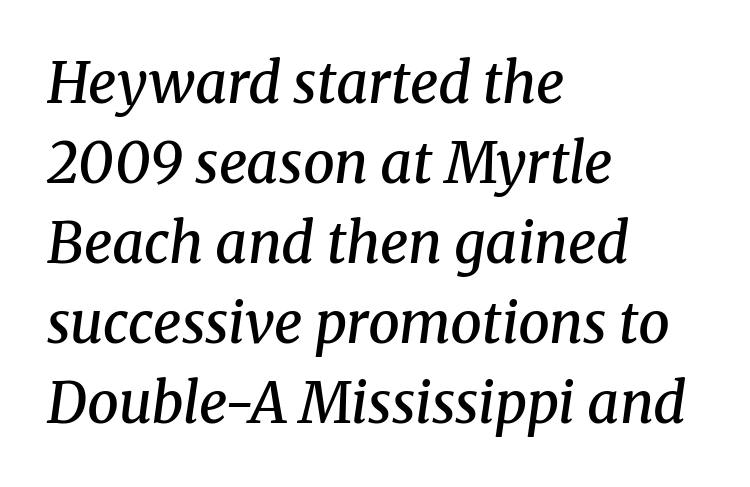
The image shows 56 px semibold serif type, italic (leaning right); set left-aligned, normal line spacing (1.43x), normal letter spacing, not underlined; medium stroke contrast and a medium x-height.
